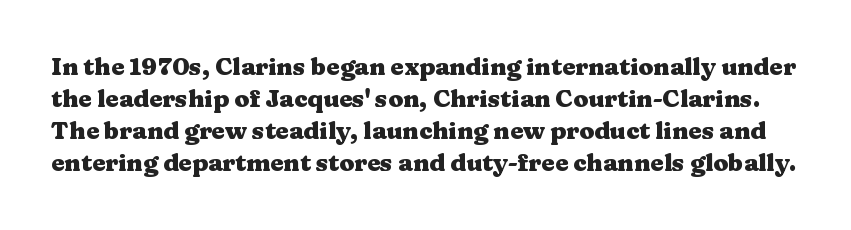
{"italic": "no", "bold": "yes", "underline": "no", "line_spacing": "normal", "line_spacing_ratio": 1.34, "letter_spacing": "normal", "letter_spacing_em": 0.0, "glyph_px": 24}
